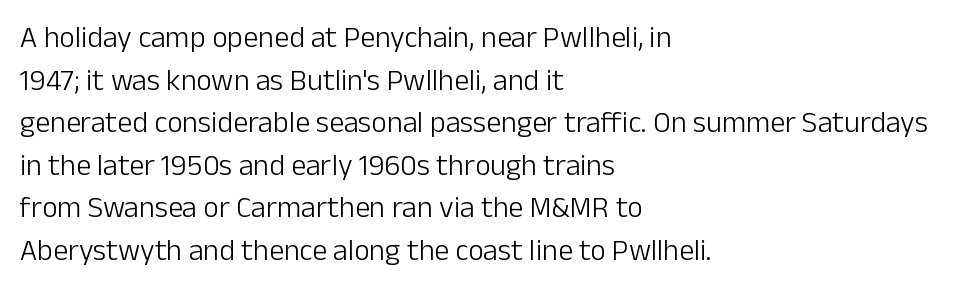
Q: Is the text bold? A: No.
Q: Is the text italic (slanted)? A: No, it is upright.
Q: Is the typeface a serif or a sans-serif typeface? A: Sans-serif.
Q: Is the text underlined? A: No.
Q: How is the paragraph aligned? A: Left-aligned.
Q: Is the spacing between letters normal or unusually wide? A: Normal.
Q: Is the spacing between lines tight, normal or loose? A: Normal.
Q: Width (condensed, normal, or wide)? A: Normal.
Q: Stroke contrast? A: Low.
Q: x-height? A: Medium.
Q: Monospaced? A: No.
